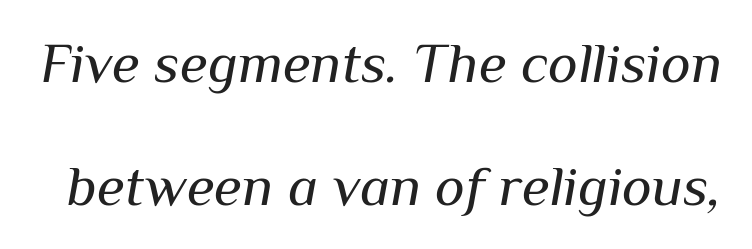
Unmarked baselines from the first word to the last. One glance says open: line gaps are wider than usual. Looks like regular typesetting: each glyph gets only the width it needs. Quick note: italic. Honestly, the letter spacing is just normal — you wouldn't notice it.
